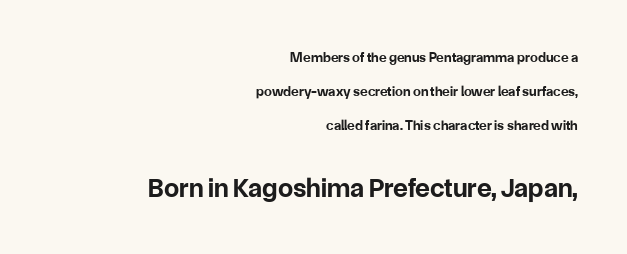
The image shows 27 px bold type, upright; set right-aligned, loose line spacing (2.42x), normal letter spacing, not underlined; the second (bottom) block is 1.93x larger.
